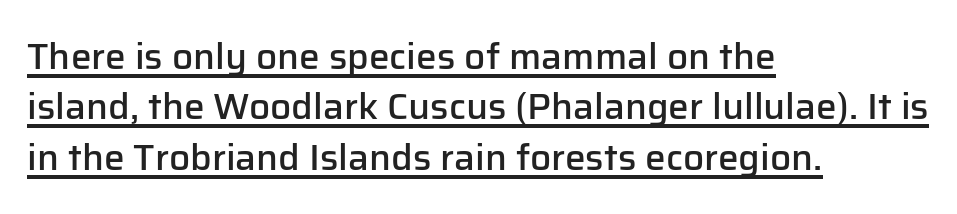
{"serif": "no", "italic": "no", "bold": "semi", "weight": "semibold", "width": "normal", "stroke_contrast": "low", "x_height": "medium", "monospaced": "no", "underline": "yes", "align": "left", "line_spacing": "normal", "line_spacing_ratio": 1.36, "letter_spacing": "normal", "letter_spacing_em": 0.0, "glyph_px": 37}
